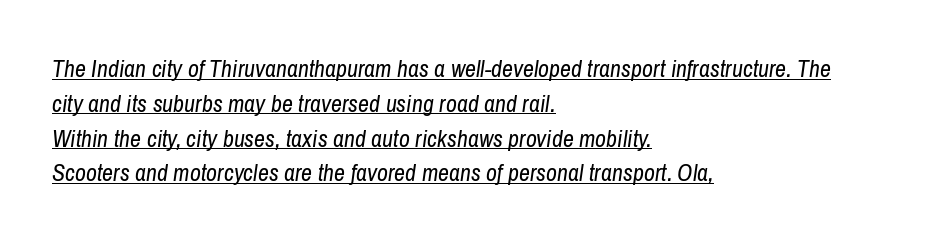
The image shows 24 px text type, italic (leaning right); set left-aligned, normal line spacing (1.45x), normal letter spacing, underlined.
